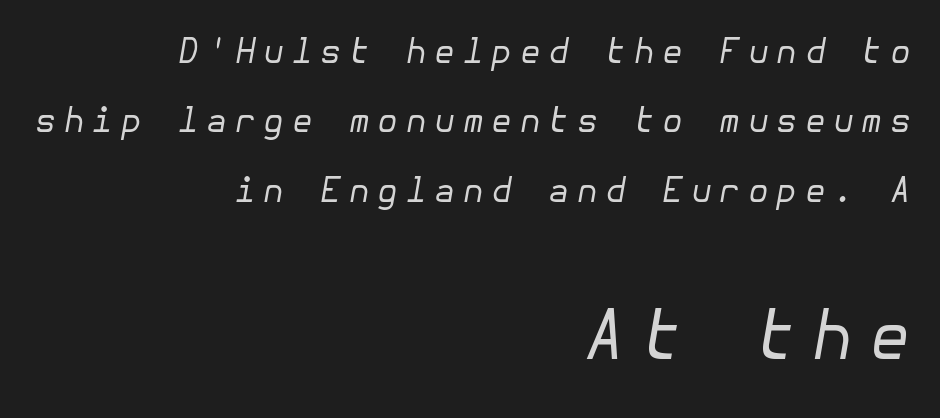
{"italic": "yes", "lean": "right", "slant_degrees": 10, "bold": "no", "weight": "regular", "width": "normal", "stroke_contrast": "low", "x_height": "medium", "underline": "no", "align": "right", "line_spacing": "loose", "line_spacing_ratio": 2.04, "letter_spacing": "wide", "letter_spacing_em": 0.22, "larger_block": "second", "size_ratio": 2.0, "glyph_px": 68}
